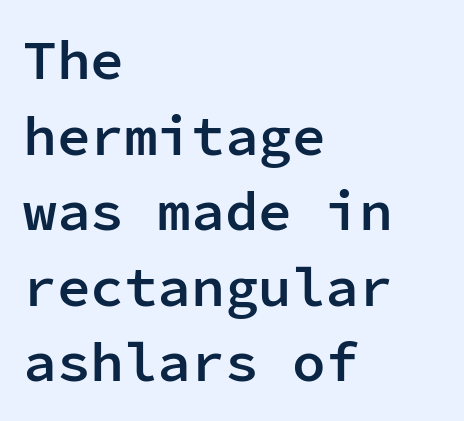
The image shows 56 px semibold sans-serif type, upright, monospaced; set left-aligned, normal line spacing (1.35x), normal letter spacing, not underlined; low stroke contrast and a medium x-height.
